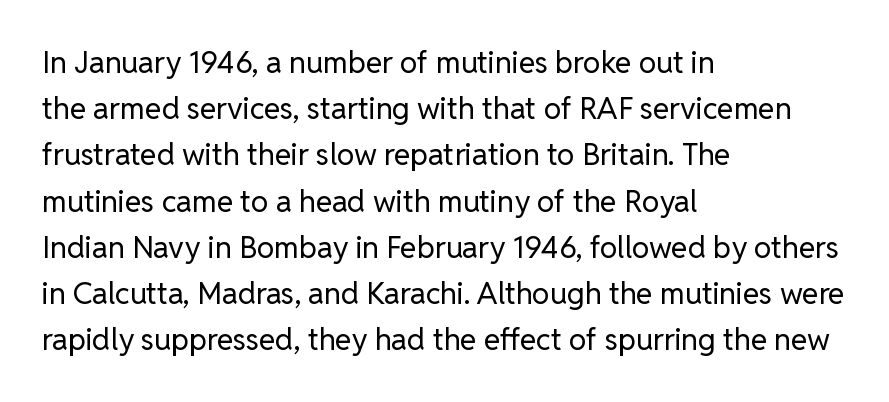
The image shows 30 px regular-weight sans-serif type, upright; set left-aligned, normal line spacing (1.54x), normal letter spacing, not underlined; low stroke contrast and a medium x-height.
